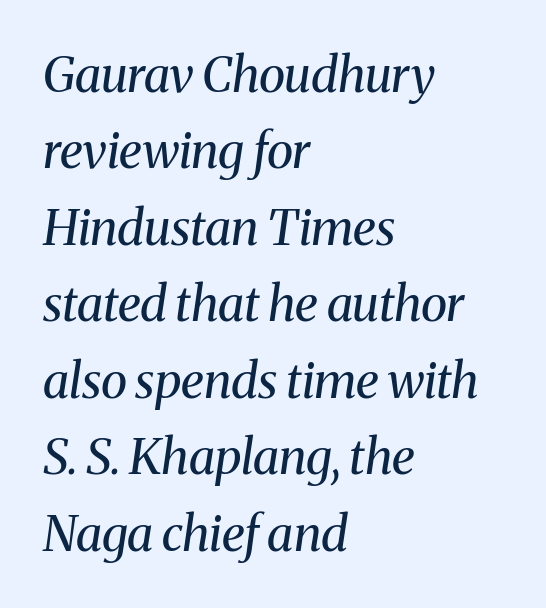
{"serif": "yes", "italic": "yes", "lean": "right", "slant_degrees": 8, "bold": "no", "weight": "regular", "width": "normal", "stroke_contrast": "medium", "x_height": "medium", "monospaced": "no", "underline": "no", "align": "left", "line_spacing": "normal", "line_spacing_ratio": 1.56, "letter_spacing": "normal", "letter_spacing_em": 0.0, "glyph_px": 49}
